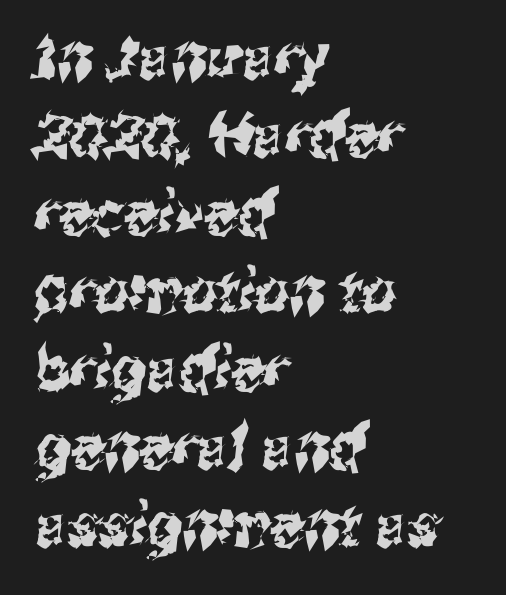
{"serif": "no", "width": "condensed", "stroke_contrast": "medium", "x_height": "medium", "monospaced": "no", "underline": "no", "align": "left", "line_spacing": "normal", "line_spacing_ratio": 1.28, "letter_spacing": "normal", "letter_spacing_em": 0.0, "glyph_px": 61}
